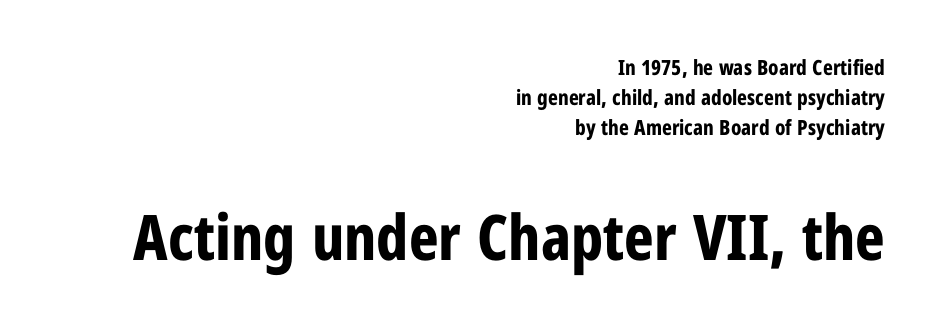
The sample has been set heavy, in full bold. Beneath every word, the page is bare. The text block is weighted toward the right margin, trailing off unevenly leftward. Here the designer chose a conventional face with non-uniform glyph widths. Nothing sits at the stroke ends, so this counts as sans-serif.
